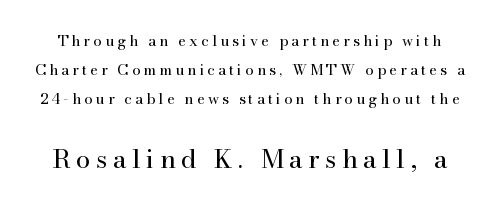
Q: Is the text bold? A: No.
Q: Is the text italic (slanted)? A: No, it is upright.
Q: Is the text underlined? A: No.
Q: Is the spacing between letters normal or unusually wide? A: Unusually wide.
Q: Is the spacing between lines tight, normal or loose? A: Loose.
Q: Which block of text is set in a larger size, the first (top) or the second (bottom)? A: The second (bottom) one.
